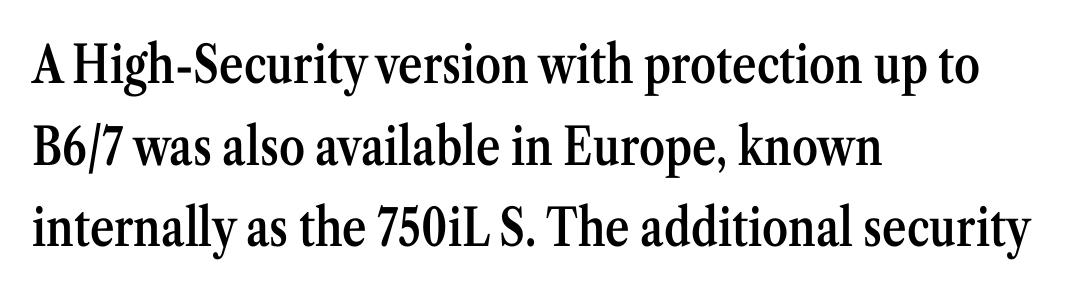
The rendering anchors every line to the left-hand side. The letters advance in unequal steps, a hallmark of proportional type. The lines sit at an ordinary, default distance from one another. It's the straight-up-and-down kind of type.
